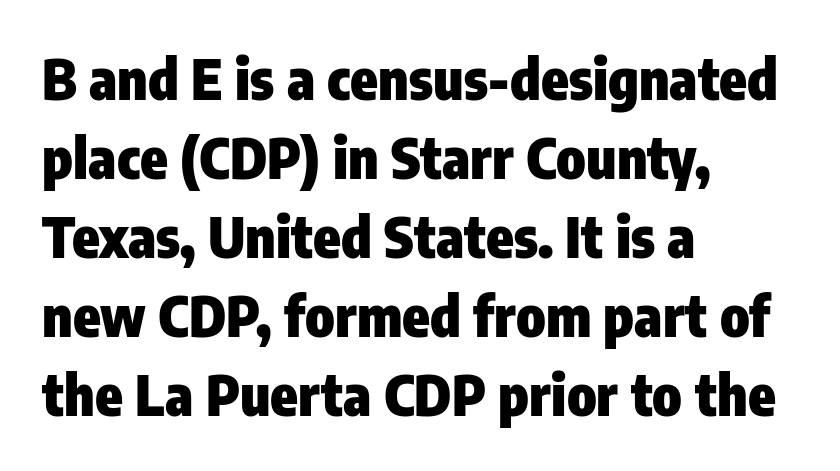
Q: Is the text bold? A: Yes.
Q: Is the text italic (slanted)? A: No, it is upright.
Q: Is the typeface a serif or a sans-serif typeface? A: Sans-serif.
Q: Is the text underlined? A: No.
Q: How is the paragraph aligned? A: Left-aligned.
Q: Is the spacing between letters normal or unusually wide? A: Normal.
Q: Is the spacing between lines tight, normal or loose? A: Normal.
Q: Width (condensed, normal, or wide)? A: Condensed.
Q: Stroke contrast? A: Low.
Q: x-height? A: Medium.
Q: Monospaced? A: No.
